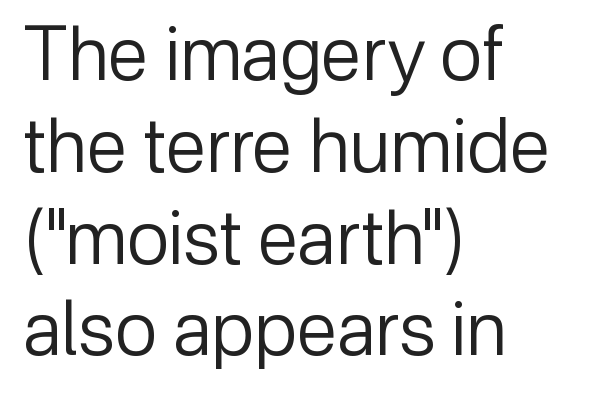
Line starts are locked; line ends wander. These lines are composed in type without serifs. Words float on clear page, feet unadorned. The cut favours lightness, reaching ordinary text weight at its darkest.
